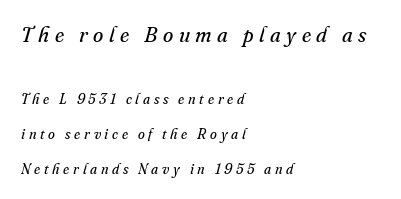
Caption: expanded tracking, letters set apart. Notice the wide empty band between every row — that's loose leading. No extra ink here — the face is not bold. Is the lower block the larger one? No — the upper block carries the bigger type. A bare baseline throughout the passage. The ragged edge is on the right, which tells us the setting is flush left.
